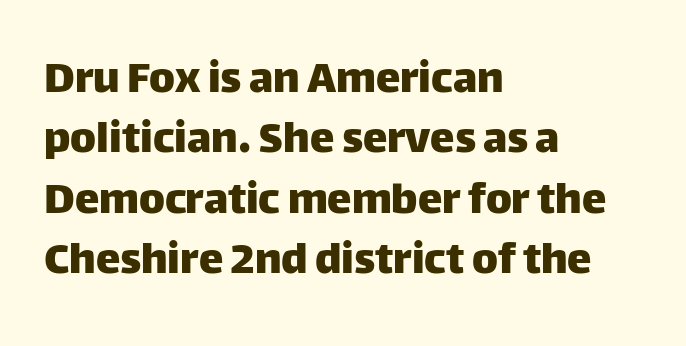
The image shows 49 px sans-serif type, upright; set left-aligned, line spacing 1.23x, normal letter spacing, not underlined; low stroke contrast and a large x-height.
